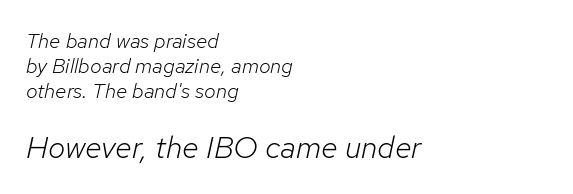
The image shows 31 px light type, italic (leaning right); set left-aligned, line spacing 1.19x, normal letter spacing, not underlined; the second (bottom) block is 1.48x larger; low stroke contrast and a medium x-height.
